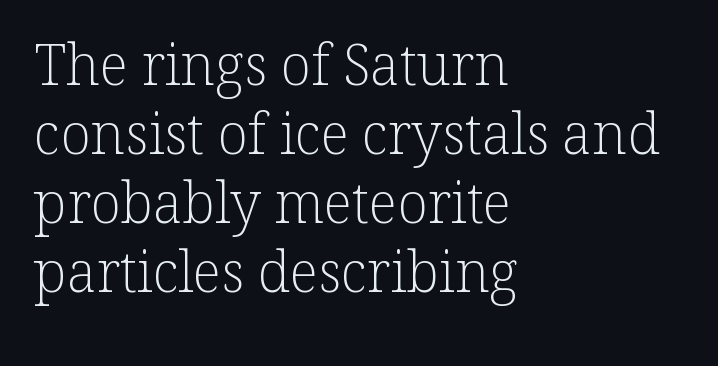
Q: Is the text bold? A: No.
Q: Is the text italic (slanted)? A: No, it is upright.
Q: Is the typeface a serif or a sans-serif typeface? A: Serif.
Q: Is the text underlined? A: No.
Q: How is the paragraph aligned? A: Left-aligned.
Q: Is the spacing between letters normal or unusually wide? A: Normal.
Q: Width (condensed, normal, or wide)? A: Normal.
Q: Stroke contrast? A: Low.
Q: x-height? A: Medium.
Q: Monospaced? A: No.
